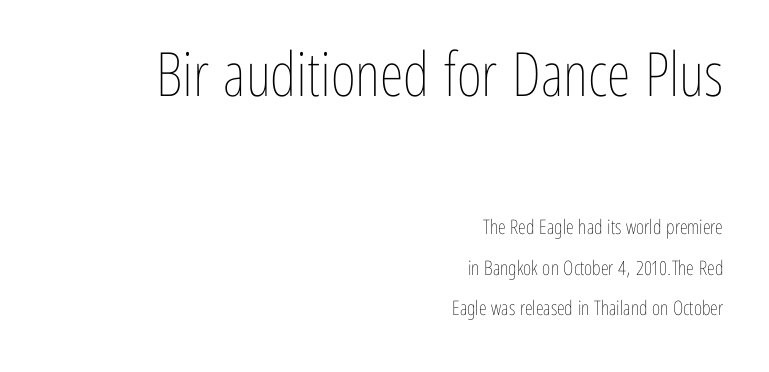
Q: Is the text bold? A: No.
Q: Is the text italic (slanted)? A: No, it is upright.
Q: Is the text underlined? A: No.
Q: How is the paragraph aligned? A: Right-aligned.
Q: Is the spacing between letters normal or unusually wide? A: Normal.
Q: Is the spacing between lines tight, normal or loose? A: Loose.
Q: Which block of text is set in a larger size, the first (top) or the second (bottom)? A: The first (top) one.
Q: Width (condensed, normal, or wide)? A: Condensed.
Q: Stroke contrast? A: Low.
Q: x-height? A: Medium.
Q: Monospaced? A: No.
